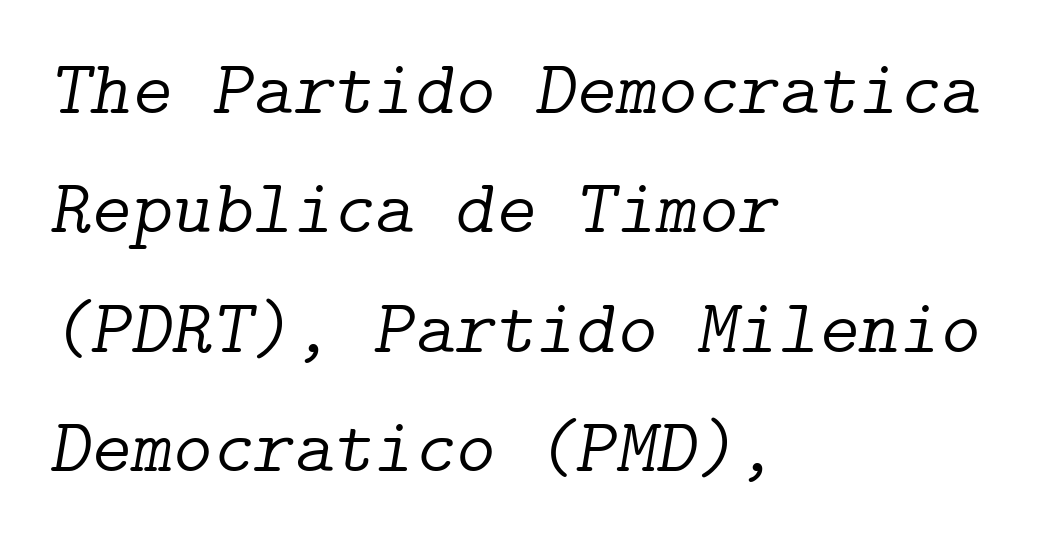
Q: Is the text bold? A: No.
Q: Is the text italic (slanted)? A: Yes, it leans right by about 9 degrees.
Q: Is the typeface a serif or a sans-serif typeface? A: Serif.
Q: Is the text underlined? A: No.
Q: How is the paragraph aligned? A: Left-aligned.
Q: Is the spacing between letters normal or unusually wide? A: Normal.
Q: Is the spacing between lines tight, normal or loose? A: Normal.
Q: Width (condensed, normal, or wide)? A: Normal.
Q: Stroke contrast? A: Low.
Q: x-height? A: Medium.
